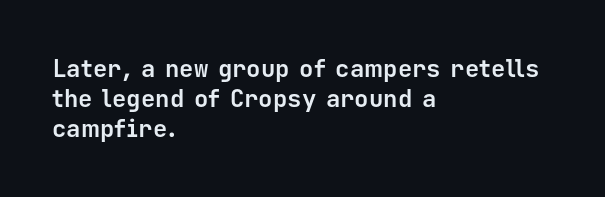
Q: Is the text bold? A: Yes.
Q: Is the text italic (slanted)? A: No, it is upright.
Q: Is the text underlined? A: No.
Q: How is the paragraph aligned? A: Left-aligned.
Q: Is the spacing between letters normal or unusually wide? A: Normal.
Q: Is the spacing between lines tight, normal or loose? A: Normal.
